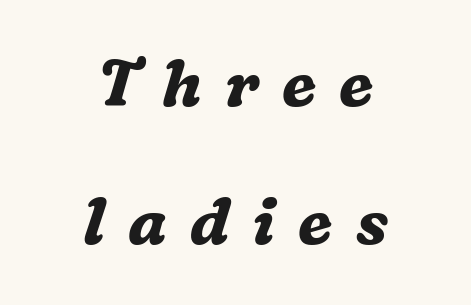
Q: Is the text bold? A: Yes.
Q: Is the text italic (slanted)? A: Yes, it leans right by about 16 degrees.
Q: Is the typeface a serif or a sans-serif typeface? A: Serif.
Q: Is the text underlined? A: No.
Q: How is the paragraph aligned? A: Centered.
Q: Is the spacing between letters normal or unusually wide? A: Unusually wide.
Q: Is the spacing between lines tight, normal or loose? A: Loose.
Q: Width (condensed, normal, or wide)? A: Normal.
Q: Stroke contrast? A: Medium.
Q: x-height? A: Medium.
Q: Monospaced? A: No.
